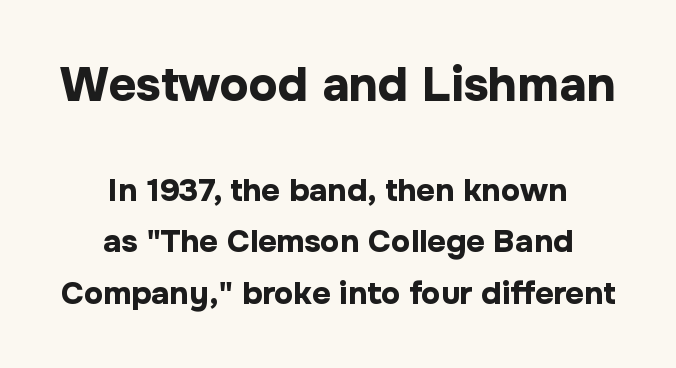
Q: Is the text bold? A: Yes.
Q: Is the text italic (slanted)? A: No, it is upright.
Q: Is the typeface a serif or a sans-serif typeface? A: Sans-serif.
Q: Is the text underlined? A: No.
Q: How is the paragraph aligned? A: Centered.
Q: Is the spacing between letters normal or unusually wide? A: Normal.
Q: Is the spacing between lines tight, normal or loose? A: Normal.
Q: Which block of text is set in a larger size, the first (top) or the second (bottom)? A: The first (top) one.
Q: Width (condensed, normal, or wide)? A: Normal.
Q: Stroke contrast? A: Low.
Q: x-height? A: Medium.
Q: Monospaced? A: No.
